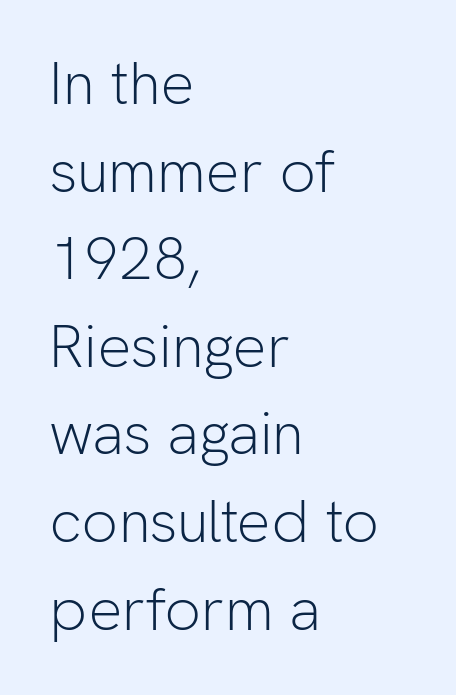
Compared with typical body copy, the letter spacing here is the same. Posture: upright roman. These lines are composed in type without serifs. The words here are not underlined.
